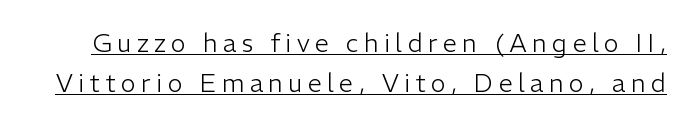
How would I describe the line gaps? Plain and ordinary. Notice how the stems are strictly vertical — no italics here. In terms of letterspacing, this is a distinctly airy, spread setting. Underlined type. The weight tops out at a normal text grade.
